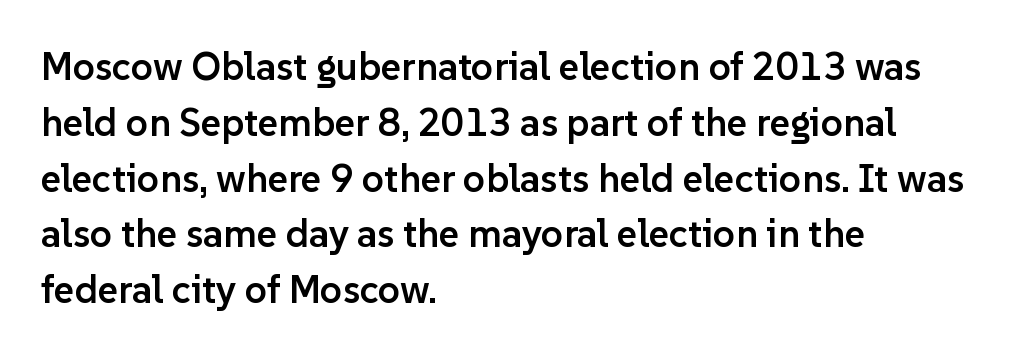
{"serif": "no", "italic": "no", "bold": "semi", "weight": "semibold", "width": "normal", "stroke_contrast": "low", "x_height": "medium", "monospaced": "no", "underline": "no", "align": "left", "line_spacing": "normal", "line_spacing_ratio": 1.43, "letter_spacing": "normal", "letter_spacing_em": 0.0, "glyph_px": 39}
